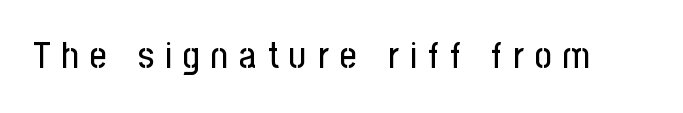
Q: Is the text italic (slanted)? A: No, it is upright.
Q: Is the typeface a serif or a sans-serif typeface? A: Sans-serif.
Q: Is the text underlined? A: No.
Q: Is the spacing between letters normal or unusually wide? A: Unusually wide.
Q: Width (condensed, normal, or wide)? A: Condensed.
Q: Stroke contrast? A: Low.
Q: x-height? A: Medium.
Q: Monospaced? A: No.
